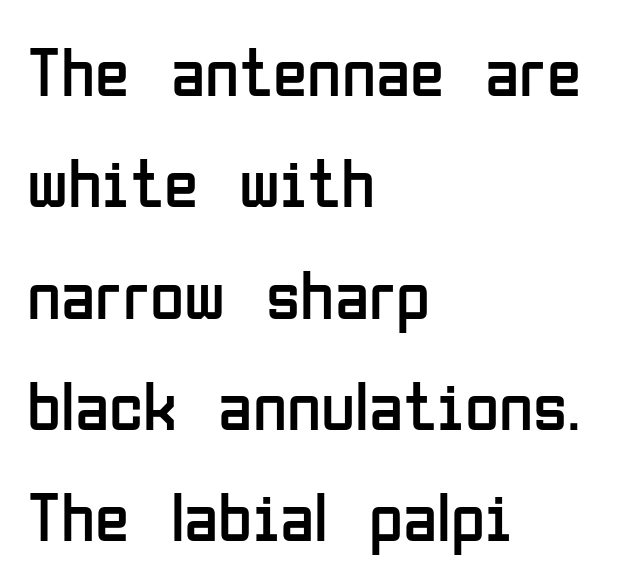
The image shows 70 px regular-weight, condensed sans-serif type, upright; set left-aligned, normal line spacing (1.59x), normal letter spacing, not underlined; low stroke contrast and a medium x-height.
